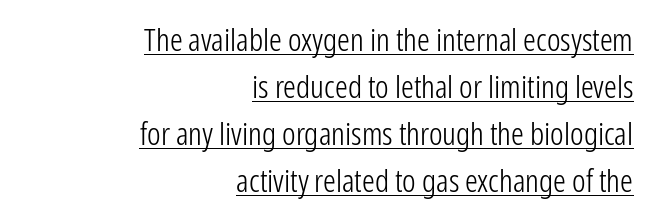
Q: Is the text bold? A: No.
Q: Is the text italic (slanted)? A: No, it is upright.
Q: Is the typeface a serif or a sans-serif typeface? A: Sans-serif.
Q: Is the text underlined? A: Yes.
Q: How is the paragraph aligned? A: Right-aligned.
Q: Is the spacing between letters normal or unusually wide? A: Normal.
Q: Is the spacing between lines tight, normal or loose? A: Normal.
Q: Width (condensed, normal, or wide)? A: Condensed.
Q: Stroke contrast? A: Low.
Q: x-height? A: Medium.
Q: Monospaced? A: No.
